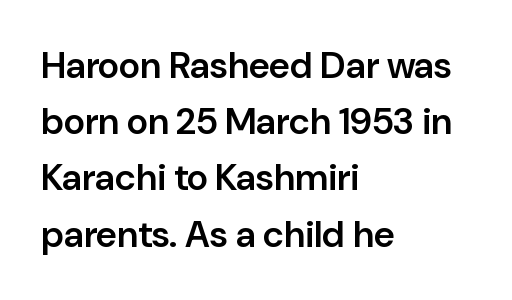
The image shows 37 px semibold sans-serif type, upright; set left-aligned, normal line spacing (1.52x), normal letter spacing, not underlined; low stroke contrast and a medium x-height.
